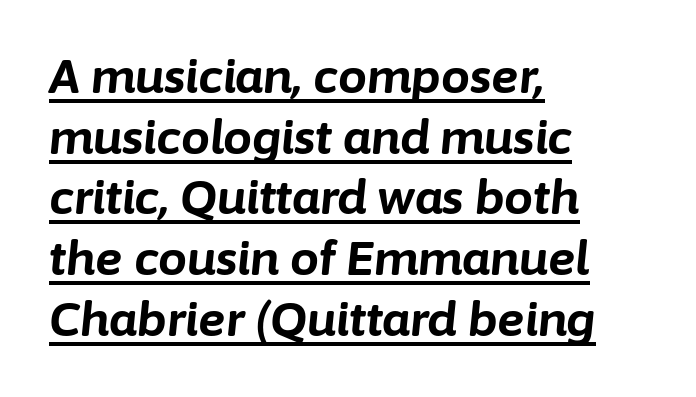
Q: Is the text bold? A: Yes.
Q: Is the text italic (slanted)? A: Yes, it leans right by about 6 degrees.
Q: Is the text underlined? A: Yes.
Q: How is the paragraph aligned? A: Left-aligned.
Q: Is the spacing between letters normal or unusually wide? A: Normal.
Q: Is the spacing between lines tight, normal or loose? A: Normal.
Q: Width (condensed, normal, or wide)? A: Normal.
Q: Stroke contrast? A: Low.
Q: x-height? A: Medium.
Q: Monospaced? A: No.
